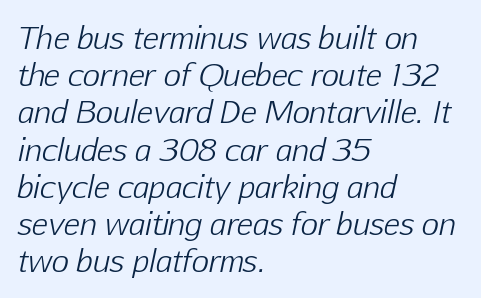
The image shows 30 px light type, italic (leaning right); set left-aligned, line spacing 1.24x, normal letter spacing, not underlined; low stroke contrast and a medium x-height.
